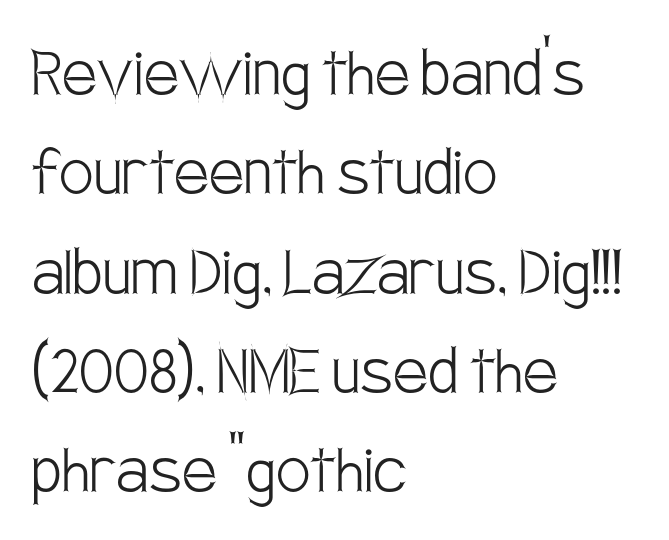
Q: Is the text bold? A: No.
Q: Is the text italic (slanted)? A: No, it is upright.
Q: Is the typeface a serif or a sans-serif typeface? A: Sans-serif.
Q: Is the text underlined? A: No.
Q: How is the paragraph aligned? A: Left-aligned.
Q: Is the spacing between letters normal or unusually wide? A: Normal.
Q: Is the spacing between lines tight, normal or loose? A: Normal.
Q: Width (condensed, normal, or wide)? A: Condensed.
Q: Stroke contrast? A: Low.
Q: x-height? A: Large.
Q: Monospaced? A: No.
